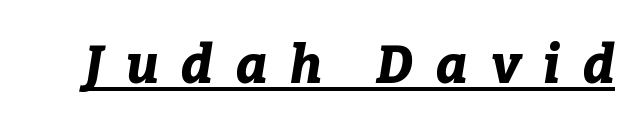
Notice how the stems are inclined rather than vertical — that's the hallmark of italics. In terms of letterspacing, this is a distinctly airy, spread setting. The sample's only ornament is a line tracing under the words. Typographic density is high because the face is bold. Is this a fixed-width face? No — the glyphs have proportional, varying widths.
